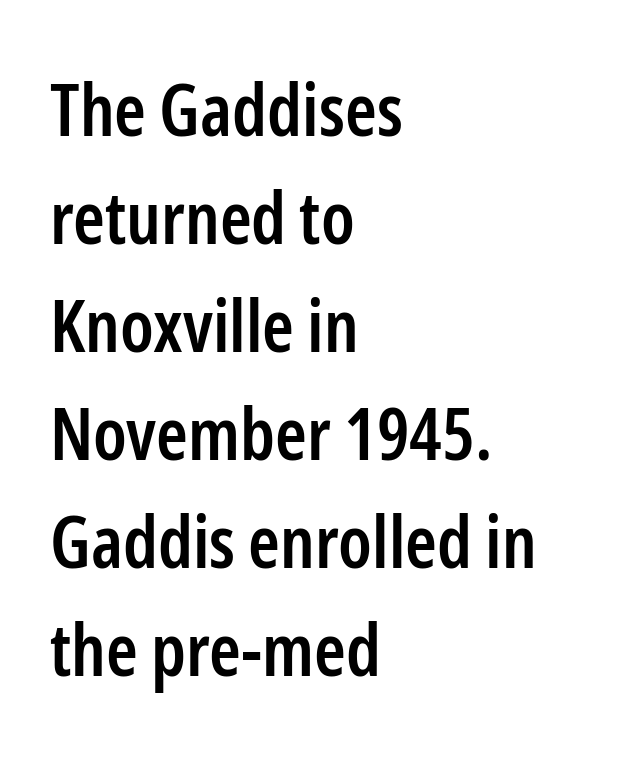
You could call the tracking neutral — neither tight nor loose. The typeface chosen for these lines omits serifs. The glyphs have the mass of a demibold cut, below bold. Think of a printed novel: that variable character pitch is what you see here.
